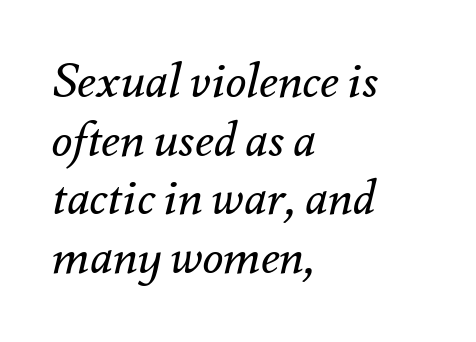
Note the varied advance widths — an 'i' is clearly narrower than an 'm'. The letterforms sit shoulder to shoulder at normal distance. Heaviness? Minimal to ordinary, like unemphasized prose. This is oblique type, the kind used for emphasis or titles. This rendering uses left alignment, leaving the right contour irregular.
